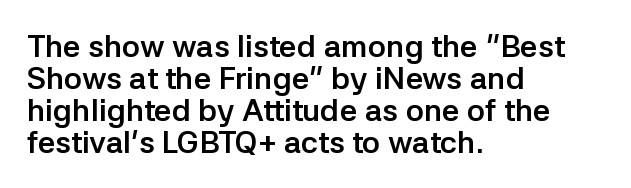
{"serif": "no", "italic": "no", "bold": "yes", "weight": "semibold", "width": "normal", "stroke_contrast": "low", "x_height": "medium", "monospaced": "no", "underline": "no", "align": "left", "line_spacing": "tight", "line_spacing_ratio": 1.03, "letter_spacing": "normal", "letter_spacing_em": 0.0, "glyph_px": 31}
